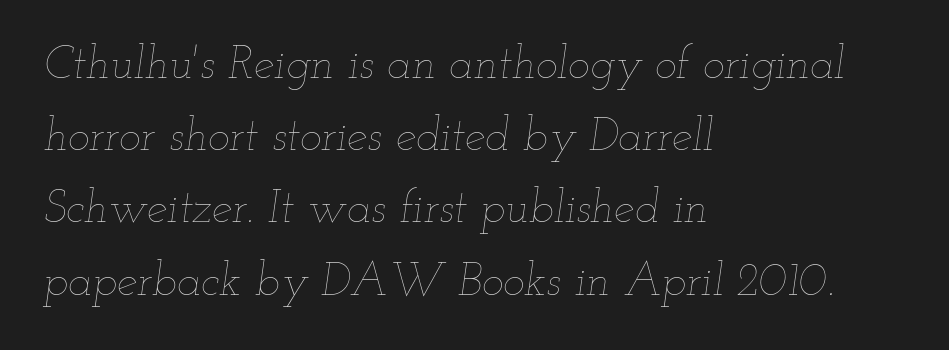
Q: Is the text bold? A: No.
Q: Is the text italic (slanted)? A: Yes, it leans right by about 12 degrees.
Q: Is the text underlined? A: No.
Q: How is the paragraph aligned? A: Left-aligned.
Q: Is the spacing between letters normal or unusually wide? A: Normal.
Q: Is the spacing between lines tight, normal or loose? A: Normal.
Q: Width (condensed, normal, or wide)? A: Wide.
Q: Stroke contrast? A: Low.
Q: x-height? A: Small.
Q: Monospaced? A: No.
